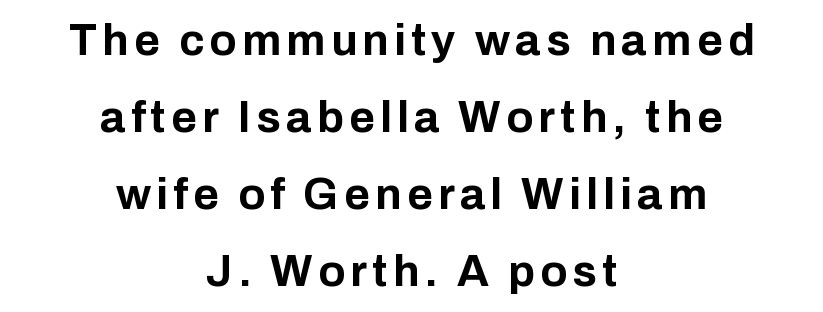
{"serif": "no", "italic": "no", "bold": "yes", "weight": "bold", "width": "normal", "stroke_contrast": "low", "x_height": "medium", "monospaced": "no", "underline": "no", "align": "center", "line_spacing_ratio": 1.75, "glyph_px": 44}
